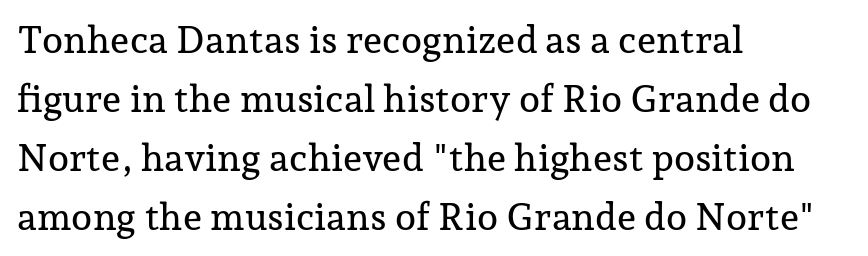
{"serif": "yes", "italic": "no", "width": "normal", "stroke_contrast": "low", "x_height": "medium", "monospaced": "no", "underline": "no", "align": "left", "line_spacing": "normal", "line_spacing_ratio": 1.55, "letter_spacing": "normal", "letter_spacing_em": 0.0, "glyph_px": 38}
